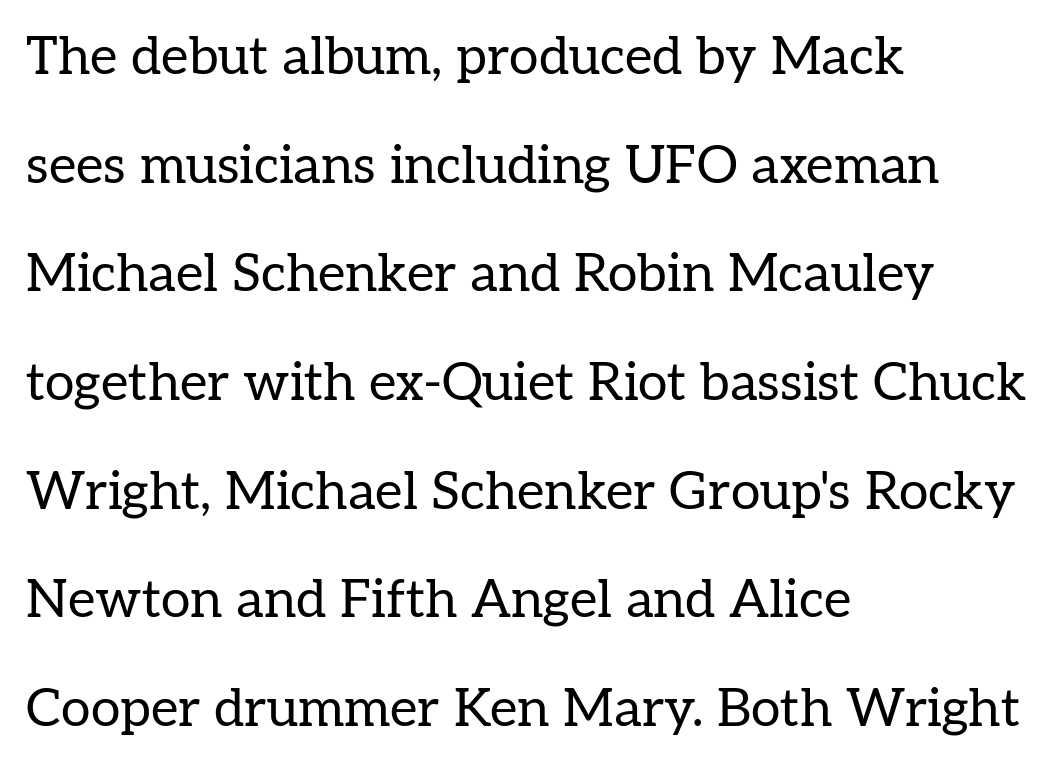
Q: Is the text bold? A: No.
Q: Is the text italic (slanted)? A: No, it is upright.
Q: Is the typeface a serif or a sans-serif typeface? A: Serif.
Q: Is the text underlined? A: No.
Q: How is the paragraph aligned? A: Left-aligned.
Q: Is the spacing between letters normal or unusually wide? A: Normal.
Q: Is the spacing between lines tight, normal or loose? A: Loose.
Q: Width (condensed, normal, or wide)? A: Normal.
Q: Stroke contrast? A: Low.
Q: x-height? A: Medium.
Q: Monospaced? A: No.
